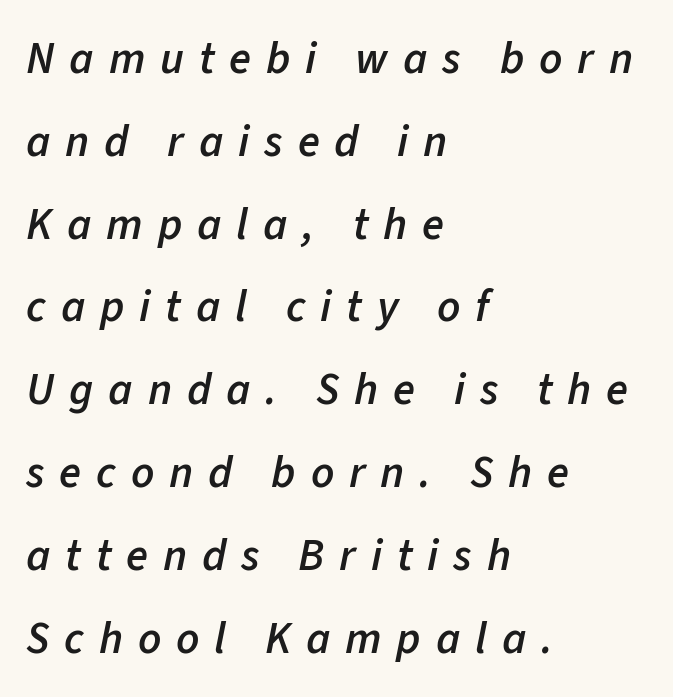
The image shows 45 px semibold type, italic (leaning right); set left-aligned, line spacing 1.84x, unusually wide letter spacing (+0.33 em), not underlined; low stroke contrast and a medium x-height.
